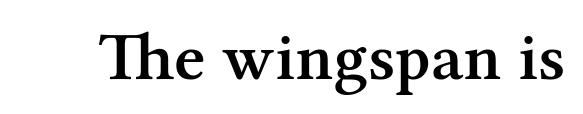
Q: Is the text bold? A: Semi-bold.
Q: Is the text italic (slanted)? A: No, it is upright.
Q: Is the typeface a serif or a sans-serif typeface? A: Serif.
Q: Is the text underlined? A: No.
Q: Is the spacing between letters normal or unusually wide? A: Normal.
Q: Width (condensed, normal, or wide)? A: Normal.
Q: Stroke contrast? A: Medium.
Q: x-height? A: Medium.
Q: Monospaced? A: No.
